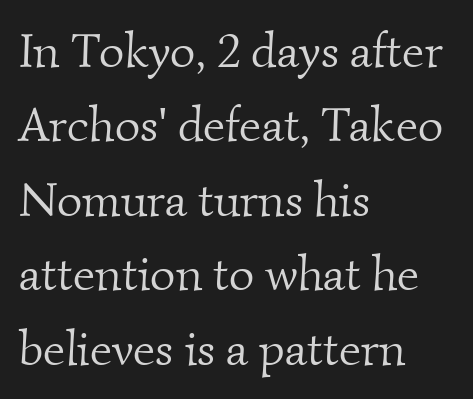
Q: Is the text bold? A: No.
Q: Is the typeface a serif or a sans-serif typeface? A: Serif.
Q: Is the text underlined? A: No.
Q: How is the paragraph aligned? A: Left-aligned.
Q: Is the spacing between letters normal or unusually wide? A: Normal.
Q: Is the spacing between lines tight, normal or loose? A: Normal.
Q: Width (condensed, normal, or wide)? A: Normal.
Q: Stroke contrast? A: Medium.
Q: x-height? A: Small.
Q: Monospaced? A: No.
